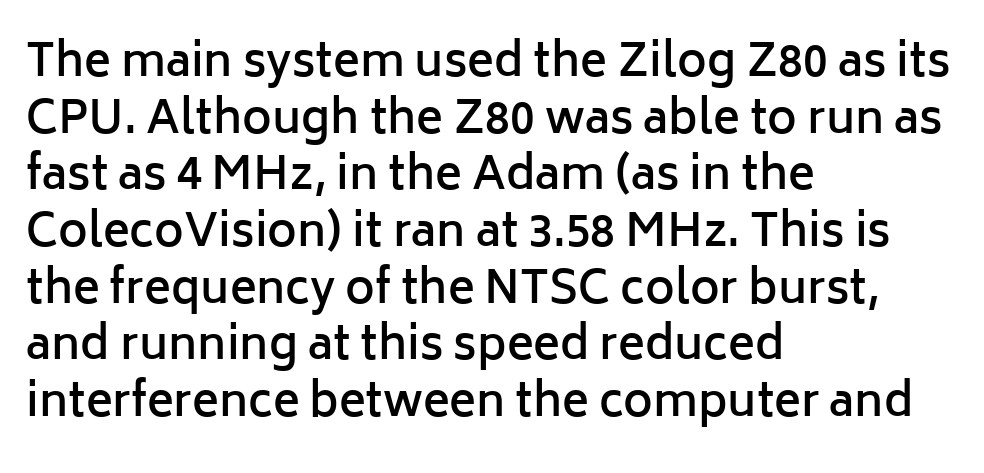
{"serif": "no", "italic": "no", "bold": "semi", "weight": "semibold", "width": "normal", "stroke_contrast": "low", "x_height": "medium", "monospaced": "no", "underline": "no", "align": "left", "line_spacing": "normal", "line_spacing_ratio": 1.26, "letter_spacing": "normal", "letter_spacing_em": 0.0, "glyph_px": 45}
